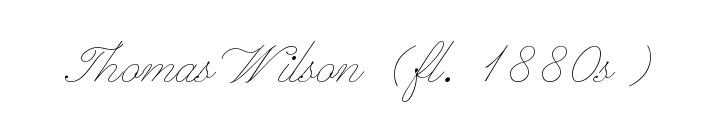
The zone under the glyphs is completely vacant. The passage shown is typed in a proportional face where columns would drift. These glyphs show unthickened strokes, regular width or finer. This sample uses plain, unmodified letter spacing.
